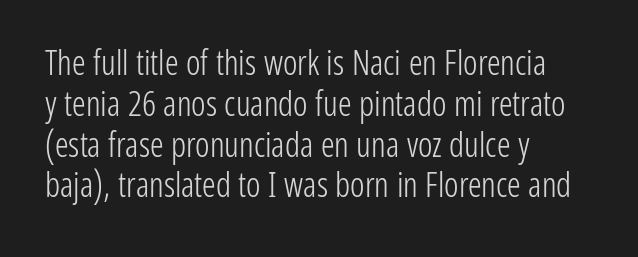
{"serif": "no", "italic": "no", "bold": "no", "weight": "light", "width": "condensed", "stroke_contrast": "low", "x_height": "medium", "monospaced": "no", "underline": "no", "align": "left", "line_spacing_ratio": 1.2, "letter_spacing": "normal", "letter_spacing_em": 0.0, "glyph_px": 34}
